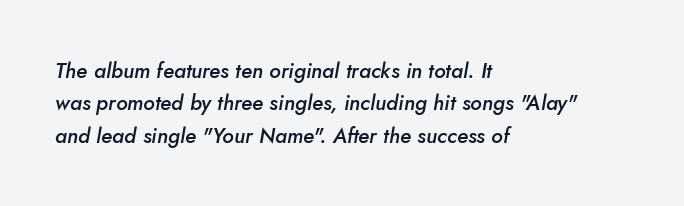
The image shows 21 px text type, italic (leaning right); set left-aligned, normal line spacing (1.54x), normal letter spacing, not underlined.
